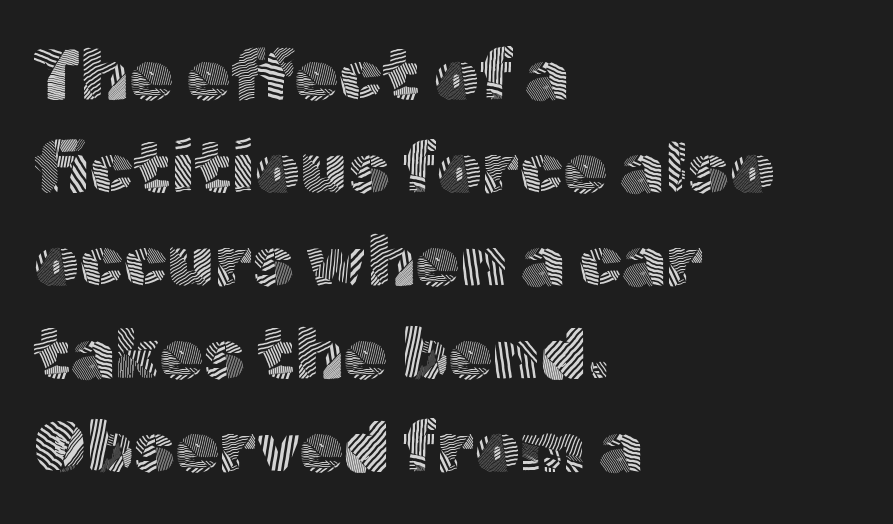
Vertical spacing — default. These lines stack with their left ends in a neat column. The letters advance in unequal steps, a hallmark of proportional type. These lines are composed in type without serifs. Is there any slant? The stems are plumb.
